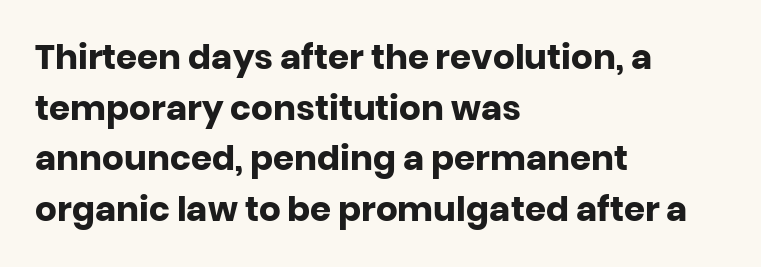
The image shows 34 px heavy sans-serif type, upright; set left-aligned, normal line spacing (1.49x), normal letter spacing, not underlined; low stroke contrast and a large x-height.
